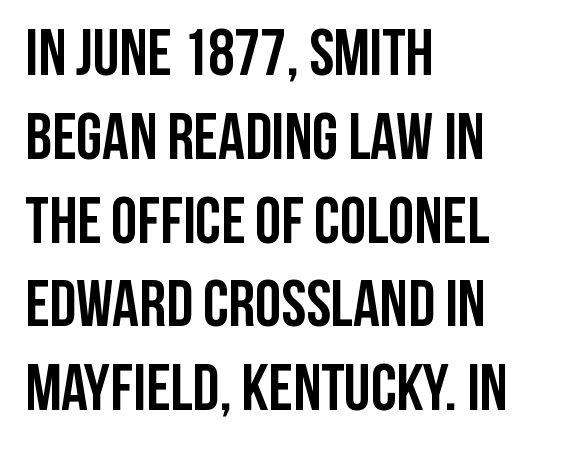
Rendered with straight, roman letterforms. Honestly, the row spacing looks completely unremarkable. A typesetter would call this proportional, since set widths differ per character. A full-strength bold gives these letters their thick strokes.
